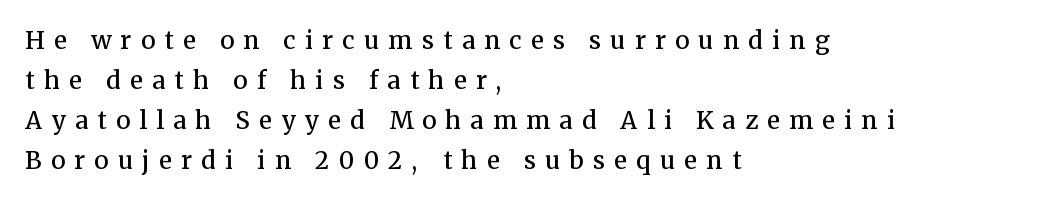
{"italic": "no", "bold": "semi", "underline": "no", "align": "left", "line_spacing": "normal", "line_spacing_ratio": 1.67, "letter_spacing": "wide", "letter_spacing_em": 0.39, "glyph_px": 24}
